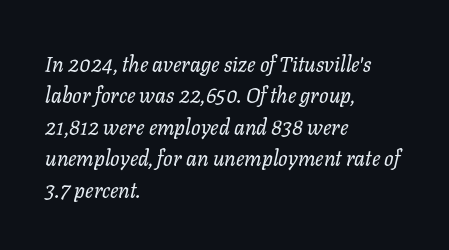
The image shows 21 px text type, italic (leaning right); set left-aligned, normal line spacing (1.5x), normal letter spacing, not underlined.
